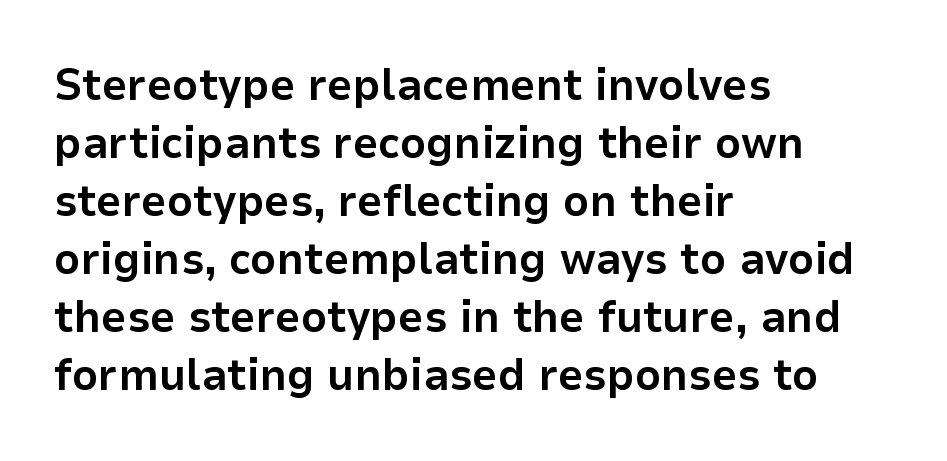
The image shows 45 px bold sans-serif type, upright; set left-aligned, normal line spacing (1.29x), normal letter spacing, not underlined; low stroke contrast and a medium x-height.
